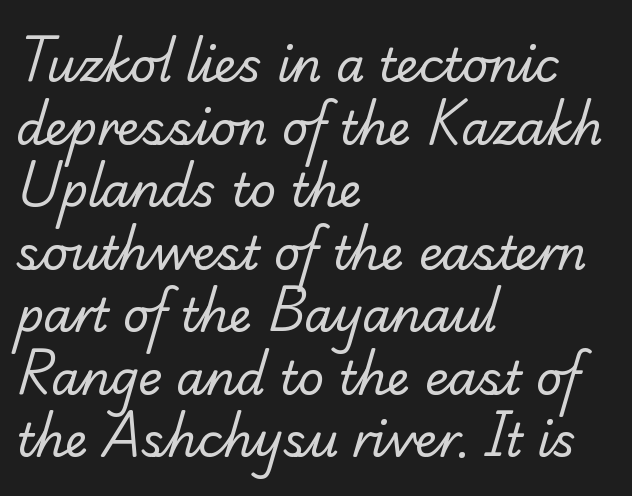
{"serif": "yes", "bold": "no", "weight": "regular", "width": "normal", "stroke_contrast": "low", "x_height": "small", "monospaced": "no", "underline": "no", "align": "left", "line_spacing": "normal", "line_spacing_ratio": 1.36, "letter_spacing": "normal", "letter_spacing_em": 0.0, "glyph_px": 46}
